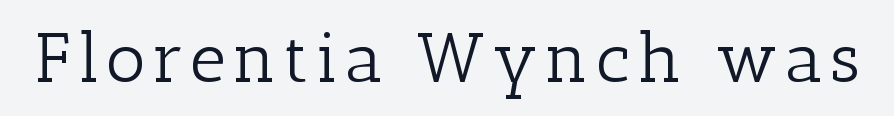
Q: Is the text bold? A: No.
Q: Is the text italic (slanted)? A: No, it is upright.
Q: Is the typeface a serif or a sans-serif typeface? A: Serif.
Q: Is the text underlined? A: No.
Q: Width (condensed, normal, or wide)? A: Normal.
Q: Stroke contrast? A: Low.
Q: x-height? A: Medium.
Q: Monospaced? A: No.
